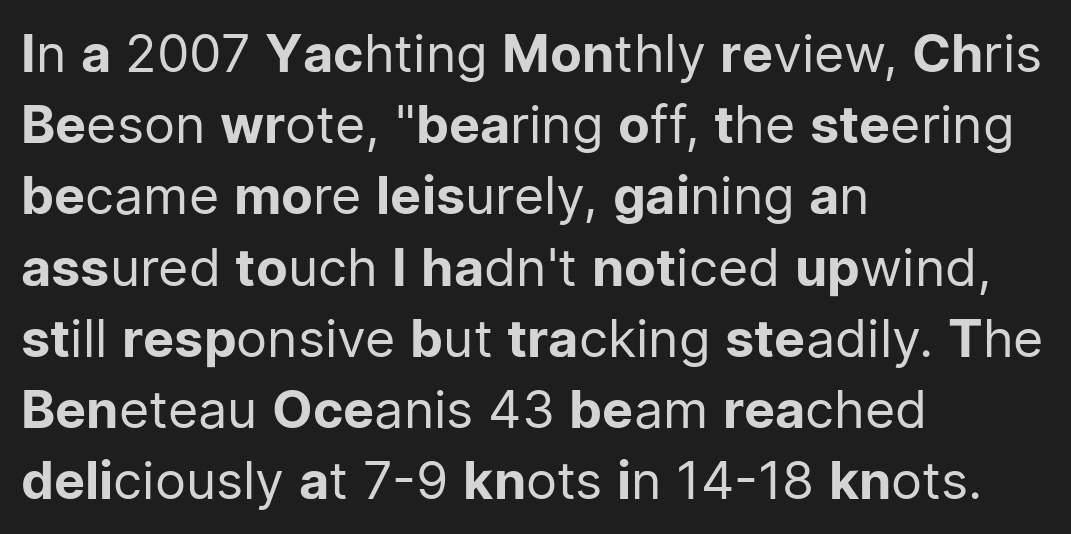
{"serif": "no", "italic": "no", "bold": "no", "weight": "regular", "width": "normal", "stroke_contrast": "low", "x_height": "medium", "monospaced": "no", "underline": "no", "align": "left", "line_spacing": "normal", "line_spacing_ratio": 1.37, "letter_spacing": "normal", "letter_spacing_em": 0.0, "glyph_px": 52}
